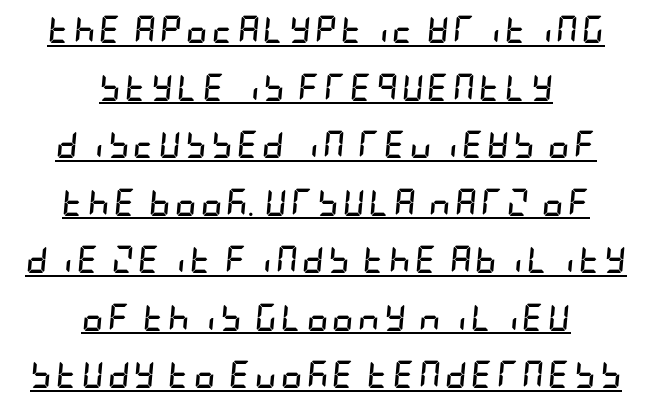
The image shows 27 px bold type, italic (leaning right); set centered, loose line spacing (2.13x), underlined.
